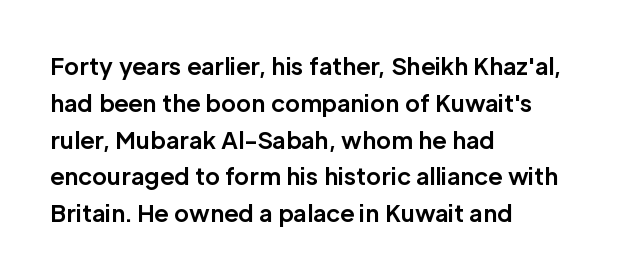
The image shows 23 px bold type, upright; set left-aligned, normal line spacing (1.6x), normal letter spacing, not underlined.
